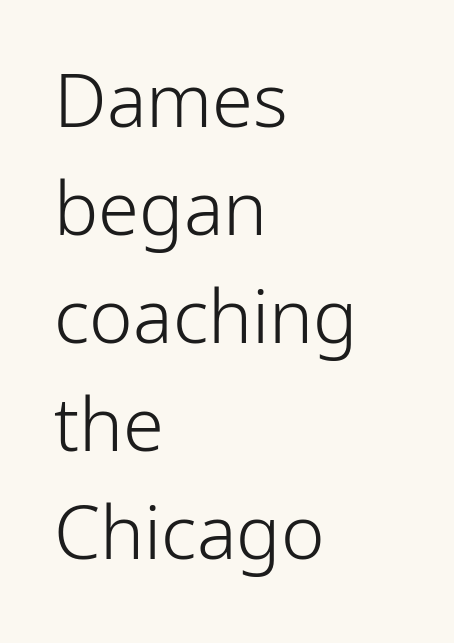
Q: Is the text bold? A: No.
Q: Is the text italic (slanted)? A: No, it is upright.
Q: Is the typeface a serif or a sans-serif typeface? A: Sans-serif.
Q: Is the text underlined? A: No.
Q: How is the paragraph aligned? A: Left-aligned.
Q: Is the spacing between letters normal or unusually wide? A: Normal.
Q: Is the spacing between lines tight, normal or loose? A: Normal.
Q: Width (condensed, normal, or wide)? A: Condensed.
Q: Stroke contrast? A: Low.
Q: x-height? A: Medium.
Q: Monospaced? A: No.
